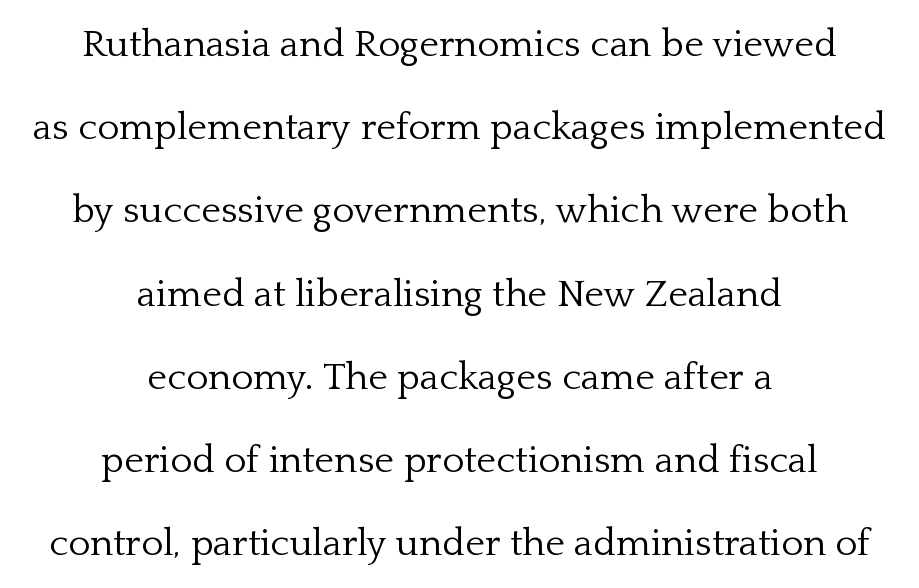
{"serif": "yes", "italic": "no", "bold": "no", "weight": "light", "width": "normal", "stroke_contrast": "low", "x_height": "medium", "monospaced": "no", "underline": "no", "align": "center", "line_spacing": "loose", "line_spacing_ratio": 2.19, "letter_spacing": "normal", "letter_spacing_em": 0.0, "glyph_px": 38}
